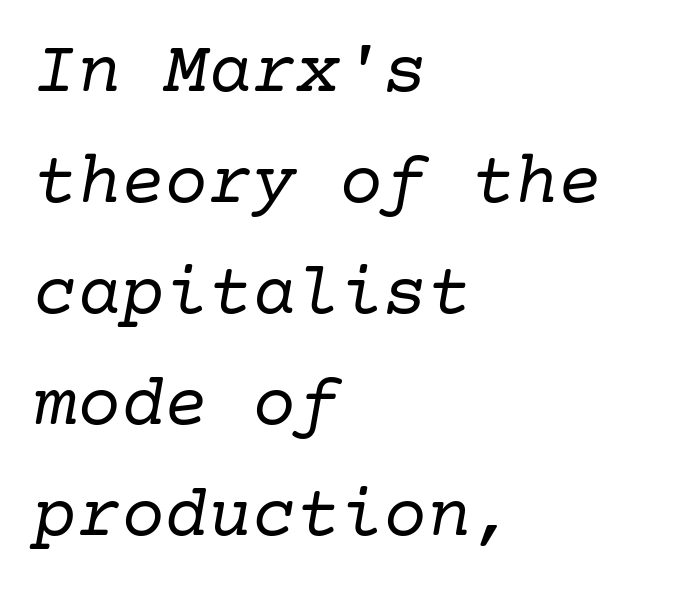
The image shows 73 px regular-weight serif type, italic (leaning right); set left-aligned, normal line spacing (1.52x), normal letter spacing, not underlined; low stroke contrast and a medium x-height.
